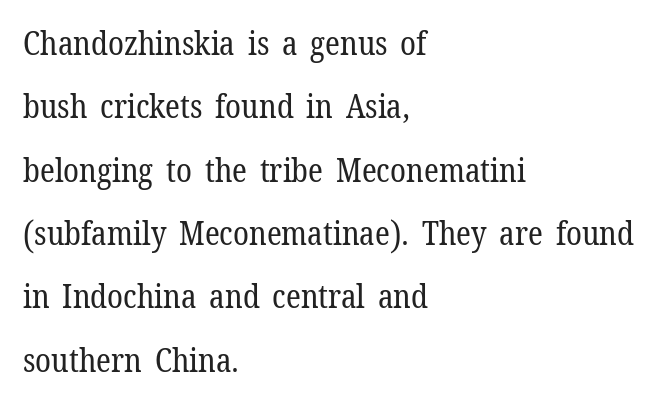
Compared with typical paragraphs, the rows here are farther apart. Tracking here is standard; glyphs follow each other at the usual distance. Characters remain perfectly vertical along every line. Stems here are at most as thick as an everyday book face. A bare baseline throughout the passage. A classic flush-left, rag-right setting is used for this passage.
